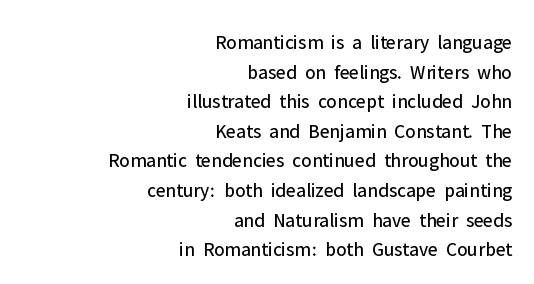
The font sits on the lighter half of the weight spectrum, regular included. Is the letter spacing exaggerated? No — it looks like the ordinary default. Type without underlining. Leading: standard.
